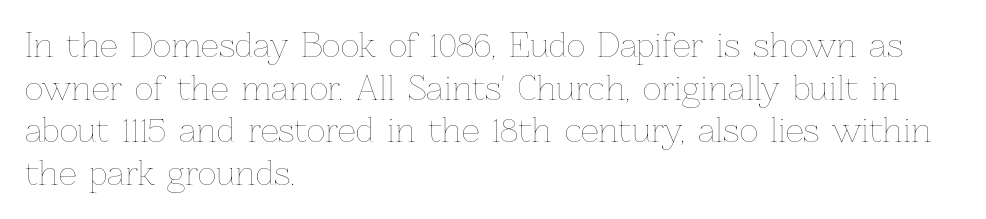
Is the block centered? No — it sits flush against the left margin. The specimen omits any rule beneath the text block's lines. Vertical stems look standard width or narrower in stroke. This is roman type, the default non-slanted kind. No extra tracking has been applied to these lines.
